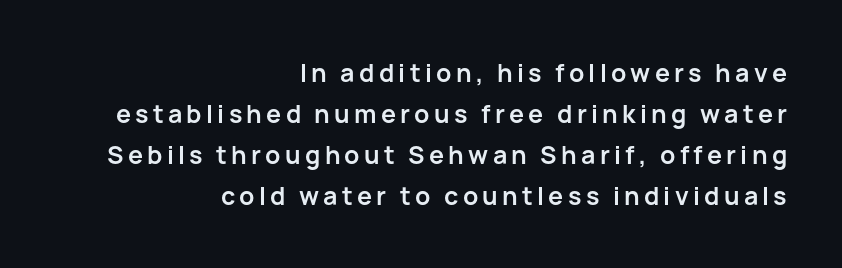
{"italic": "no", "bold": "yes", "underline": "no", "align": "right", "line_spacing": "normal", "line_spacing_ratio": 1.64, "glyph_px": 25}
